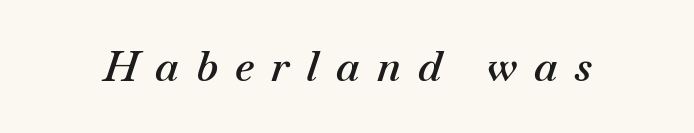
The image shows 42 px semibold type, italic (leaning right); set unusually wide letter spacing (+0.41 em), not underlined; medium stroke contrast and a small x-height.
